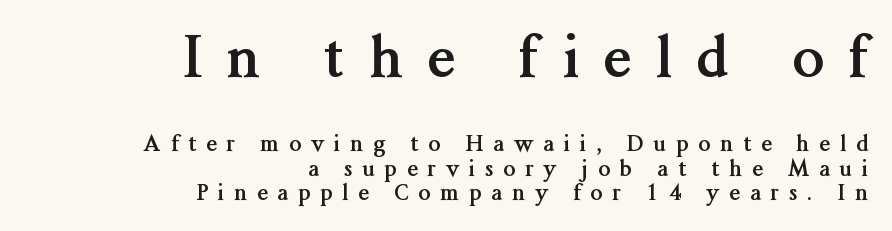
{"serif": "yes", "italic": "no", "bold": "yes", "weight": "semibold", "width": "normal", "stroke_contrast": "medium", "x_height": "medium", "monospaced": "no", "underline": "no", "align": "right", "line_spacing": "tight", "line_spacing_ratio": 1.1, "letter_spacing": "wide", "letter_spacing_em": 0.45, "larger_block": "first", "size_ratio": 2.55, "glyph_px": 56}
